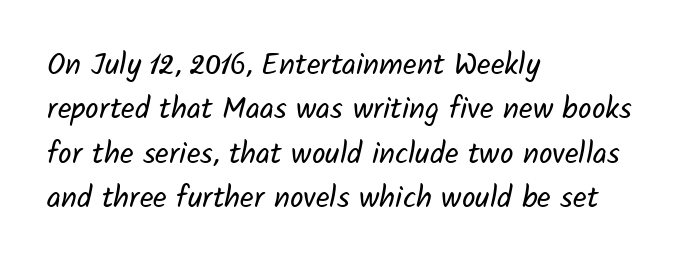
Q: Is the text bold? A: No.
Q: Is the typeface a serif or a sans-serif typeface? A: Sans-serif.
Q: Is the text underlined? A: No.
Q: How is the paragraph aligned? A: Left-aligned.
Q: Is the spacing between letters normal or unusually wide? A: Normal.
Q: Is the spacing between lines tight, normal or loose? A: Normal.
Q: Width (condensed, normal, or wide)? A: Normal.
Q: Stroke contrast? A: Low.
Q: x-height? A: Medium.
Q: Monospaced? A: No.
